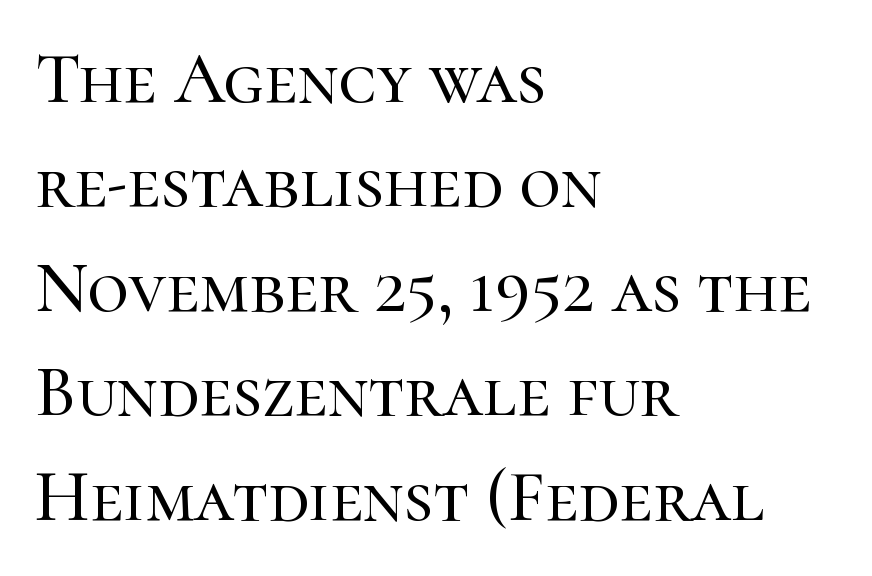
The image shows 72 px serif type, upright; set left-aligned, normal line spacing (1.45x), normal letter spacing, not underlined; high stroke contrast and a medium x-height.
